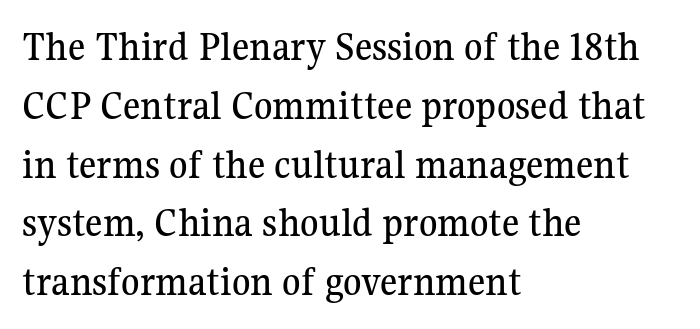
{"serif": "yes", "italic": "no", "width": "normal", "stroke_contrast": "medium", "x_height": "medium", "monospaced": "no", "underline": "no", "align": "left", "line_spacing": "normal", "line_spacing_ratio": 1.4, "letter_spacing": "normal", "letter_spacing_em": 0.0, "glyph_px": 42}
